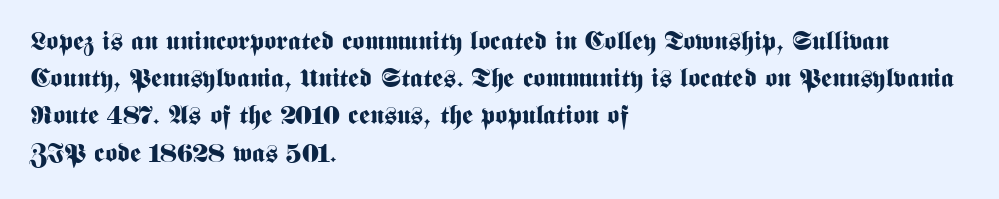
Q: Is the text bold? A: Yes.
Q: Is the text italic (slanted)? A: No, it is upright.
Q: Is the text underlined? A: No.
Q: How is the paragraph aligned? A: Left-aligned.
Q: Is the spacing between letters normal or unusually wide? A: Normal.
Q: Is the spacing between lines tight, normal or loose? A: Normal.
